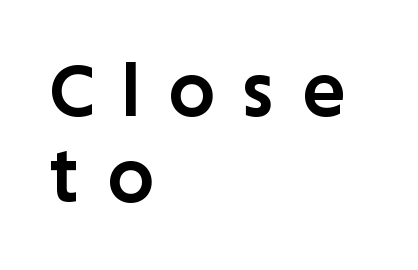
The image shows 71 px bold sans-serif type, upright; set left-aligned, line spacing 1.21x, unusually wide letter spacing (+0.41 em), not underlined; low stroke contrast and a large x-height.
